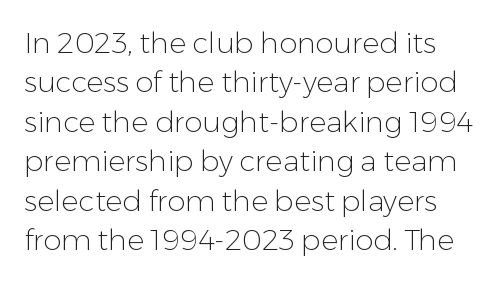
Posture: straight, roman, zero tilt. Tracking here is standard; glyphs follow each other at the usual distance. Stems here are at most as thick as an everyday book face. The line-height multiplier appears to be the usual default.
